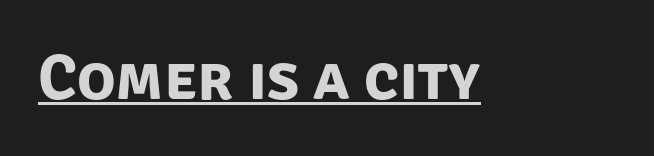
{"serif": "no", "bold": "yes", "weight": "bold", "width": "normal", "stroke_contrast": "low", "x_height": "large", "monospaced": "no", "underline": "yes", "letter_spacing": "normal", "letter_spacing_em": 0.0, "glyph_px": 64}
